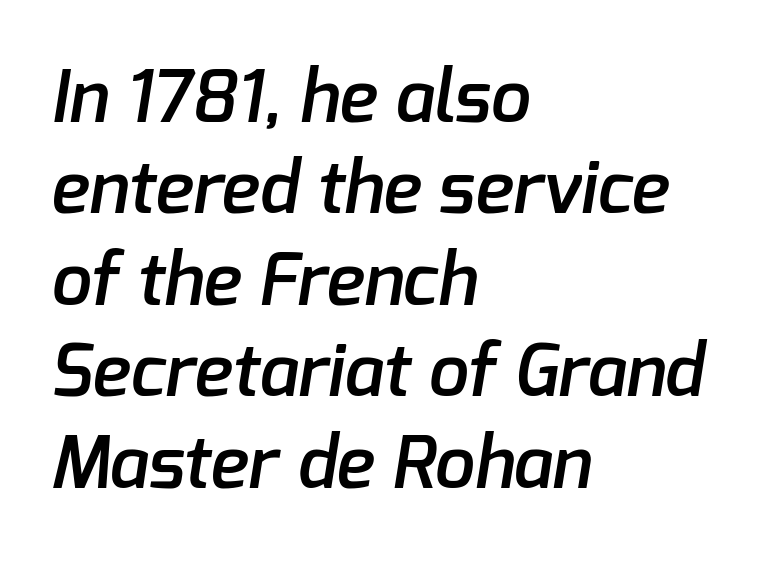
A normal amount of white space separates one row of letters from the next. Check under the words: just untouched page. Are there feet on the stems? There aren't — it's a sans. These lines keep a tight, regular rhythm from letter to letter. The ragged edge is on the right, which tells us the setting is flush left.
